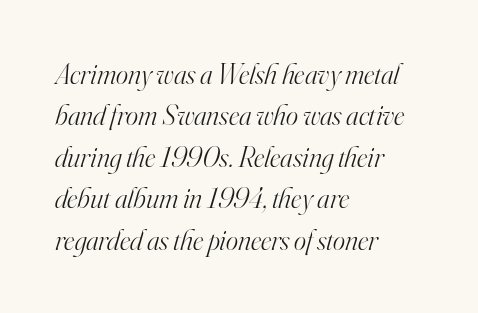
Q: Is the text bold? A: No.
Q: Is the text italic (slanted)? A: Yes, it leans right by about 16 degrees.
Q: Is the typeface a serif or a sans-serif typeface? A: Serif.
Q: Is the text underlined? A: No.
Q: How is the paragraph aligned? A: Left-aligned.
Q: Is the spacing between letters normal or unusually wide? A: Normal.
Q: Is the spacing between lines tight, normal or loose? A: Normal.
Q: Width (condensed, normal, or wide)? A: Normal.
Q: Stroke contrast? A: High.
Q: x-height? A: Small.
Q: Monospaced? A: No.
